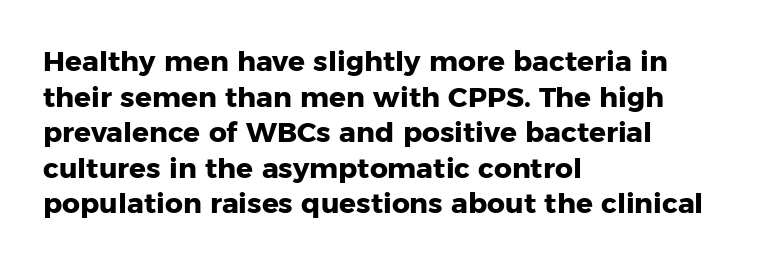
The characters look thick and weighty, a clear bold. Unlike a traditional serif, this face leaves its strokes unadorned. The font's upright variant was chosen for this text. The face used here is proportionally spaced, like ordinary book or web type. Glyph-to-glyph distance matches everyday printed text.
